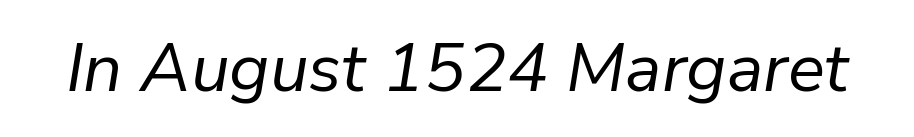
Does extra space separate the letters? No, they use regular spacing. Italic? Definitely — the glyphs are oblique. Type without underlining. Each stroke keeps to a modest, everyday thickness or less. Varying glyph widths throughout — classic text-font behaviour.
